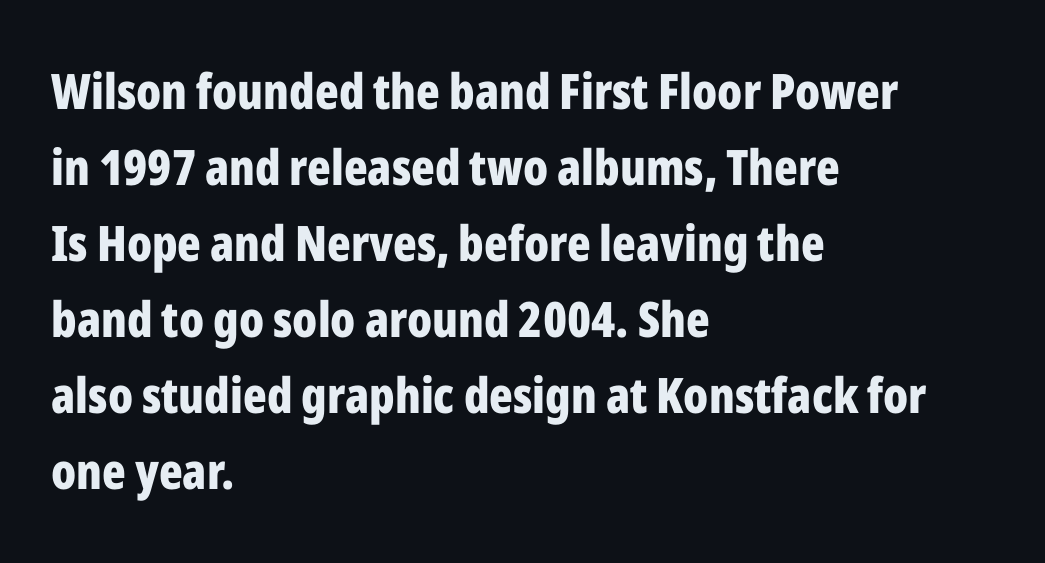
A typesetter would call this zero additional tracking. The designer went with a sans here, leaving each stem footless. Spacing verdict: proportional, widths tailored to each character. Unmarked baselines from the first word to the last. Bold? Absolutely — the strokes are thick and heavy. This is roman type, the default non-slanted kind.
